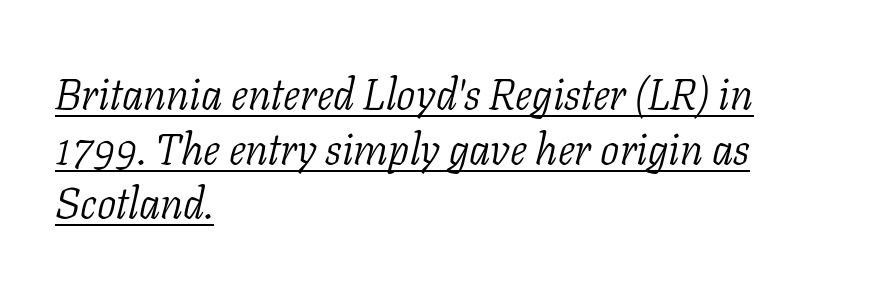
Each letter's strokes conclude with small projecting serifs. A rule runs beneath these lines of type. The vertical gap from one line to the next is medium. Here the designer chose a conventional face with non-uniform glyph widths. These glyphs show unthickened strokes, regular width or finer.
